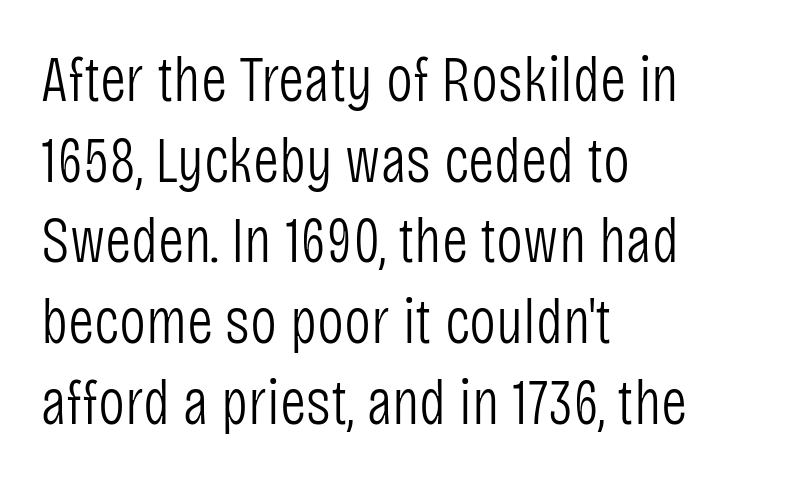
Q: Is the text bold? A: No.
Q: Is the text italic (slanted)? A: No, it is upright.
Q: Is the typeface a serif or a sans-serif typeface? A: Sans-serif.
Q: Is the text underlined? A: No.
Q: How is the paragraph aligned? A: Left-aligned.
Q: Is the spacing between letters normal or unusually wide? A: Normal.
Q: Is the spacing between lines tight, normal or loose? A: Normal.
Q: Width (condensed, normal, or wide)? A: Condensed.
Q: Stroke contrast? A: Low.
Q: x-height? A: Large.
Q: Monospaced? A: No.
